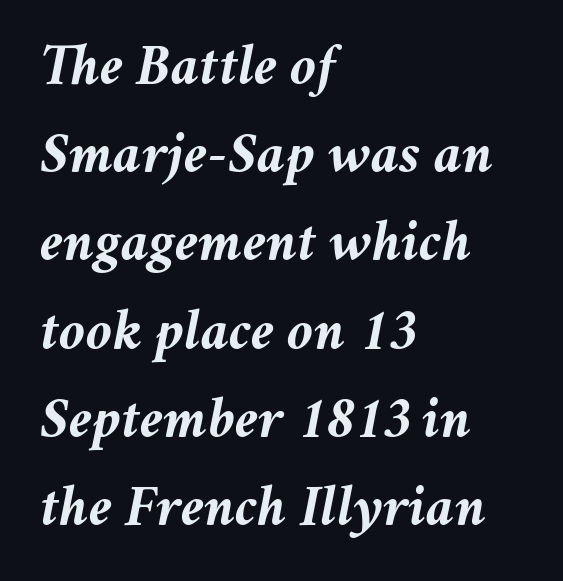
A typesetter would call this proportional, since set widths differ per character. Leftover space on each line is placed entirely after the last word. Interline gaps are of average width in this sample. No extra tracking has been applied to these lines. Heavy-handed strokes throughout: this text is bold.
